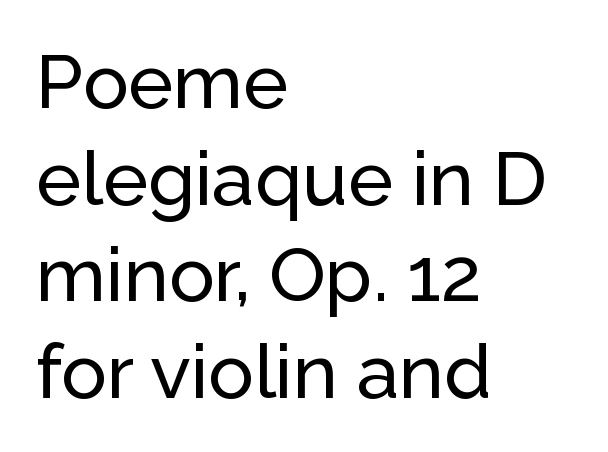
{"serif": "no", "italic": "no", "width": "normal", "stroke_contrast": "low", "x_height": "medium", "monospaced": "no", "underline": "no", "align": "left", "line_spacing": "normal", "line_spacing_ratio": 1.27, "letter_spacing": "normal", "letter_spacing_em": 0.0, "glyph_px": 76}
